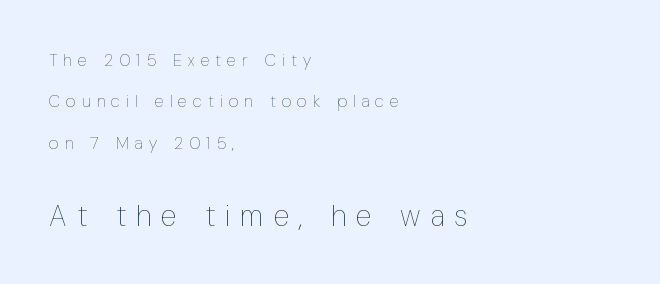
The image shows 29 px thin, condensed type, upright; set left-aligned, loose line spacing (2.44x), unusually wide letter spacing (+0.35 em), not underlined; the second (bottom) block is 1.71x larger; low stroke contrast and a medium x-height.
